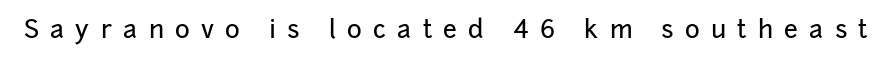
{"italic": "no", "underline": "no", "letter_spacing": "wide", "letter_spacing_em": 0.45, "glyph_px": 25}
